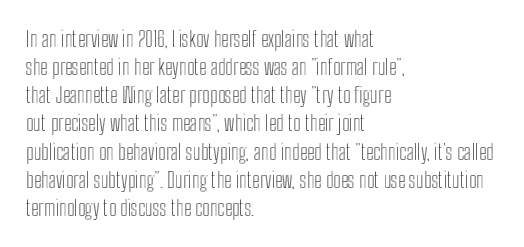
The image shows 21 px text type, upright; set left-aligned, normal line spacing (1.34x), normal letter spacing, not underlined.
